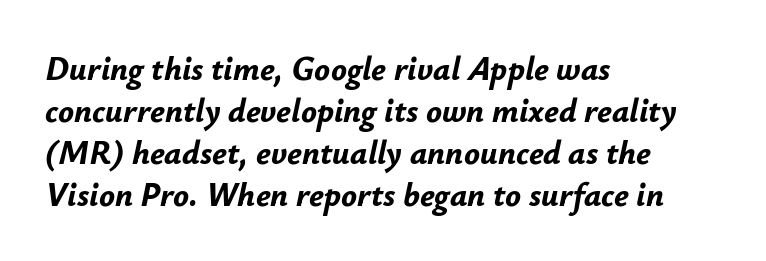
{"italic": "yes", "lean": "right", "slant_degrees": 12, "bold": "yes", "weight": "bold", "width": "normal", "stroke_contrast": "low", "x_height": "small", "monospaced": "no", "underline": "no", "align": "left", "line_spacing": "normal", "line_spacing_ratio": 1.27, "letter_spacing": "normal", "letter_spacing_em": 0.0, "glyph_px": 33}
